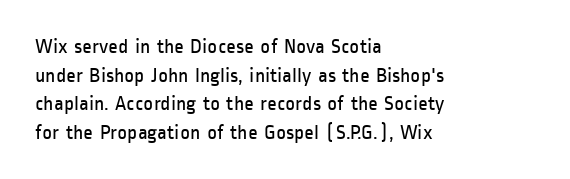
Line beginnings align vertically; line endings do not. Whoever set this chose a conventional vertical rhythm. Stroke mass is kept to a normal reading level or below. Nobody touched the tracking dial on this one.
